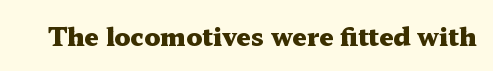
The image shows 25 px bold type, upright; set normal letter spacing, not underlined.
